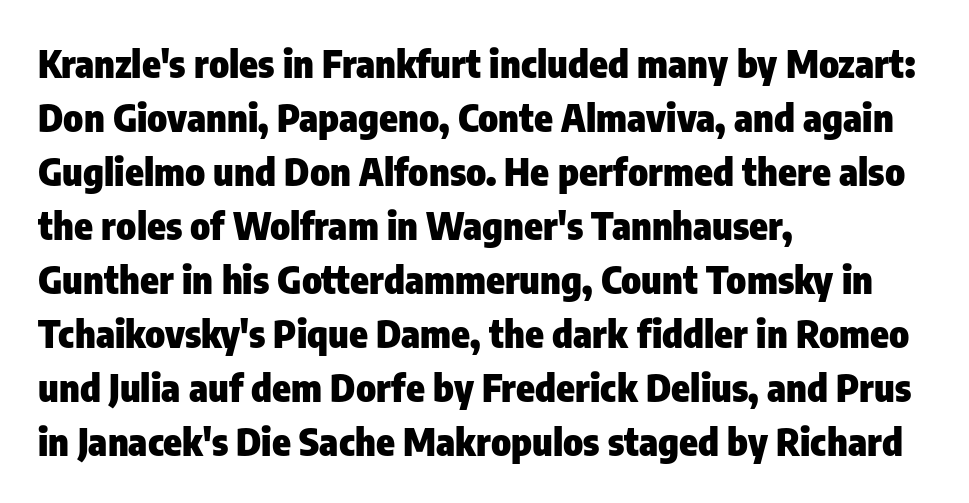
The image shows 38 px heavy, condensed sans-serif type, upright; set left-aligned, normal line spacing (1.42x), normal letter spacing, not underlined; low stroke contrast and a medium x-height.
